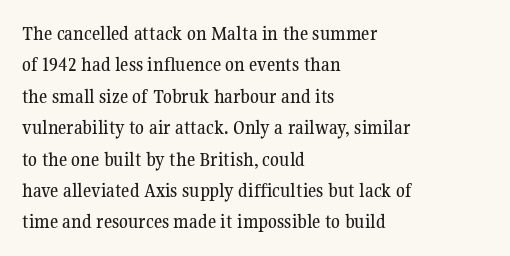
The image shows 20 px text type, upright; set left-aligned, normal line spacing (1.57x), normal letter spacing, not underlined.
